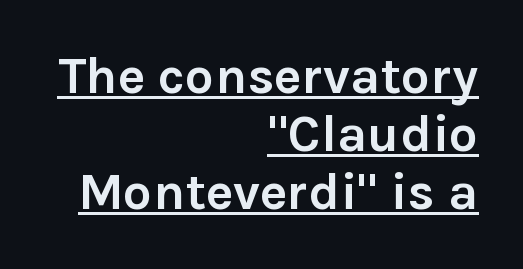
Q: Is the text bold? A: Yes.
Q: Is the text italic (slanted)? A: No, it is upright.
Q: Is the typeface a serif or a sans-serif typeface? A: Sans-serif.
Q: Is the text underlined? A: Yes.
Q: How is the paragraph aligned? A: Right-aligned.
Q: Is the spacing between letters normal or unusually wide? A: Normal.
Q: Is the spacing between lines tight, normal or loose? A: Tight.
Q: Width (condensed, normal, or wide)? A: Normal.
Q: x-height? A: Medium.
Q: Monospaced? A: No.
